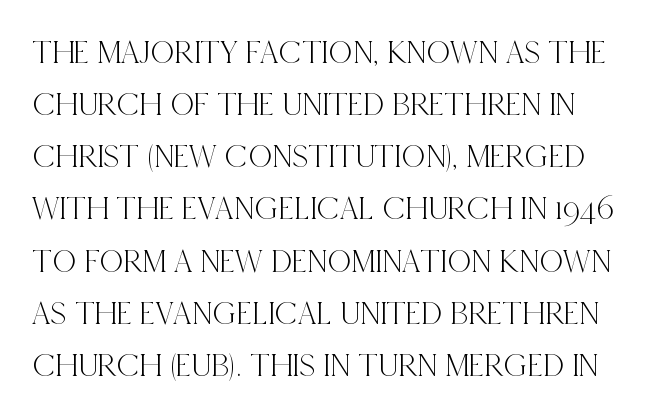
The image shows 33 px condensed serif type, upright; set left-aligned, normal line spacing (1.58x), normal letter spacing, not underlined; a large x-height.
